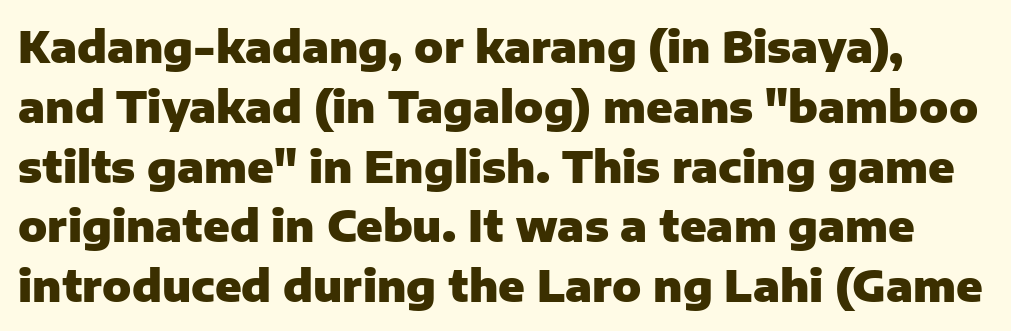
{"serif": "no", "italic": "no", "bold": "yes", "weight": "heavy", "width": "normal", "stroke_contrast": "low", "x_height": "medium", "monospaced": "no", "underline": "no", "line_spacing": "normal", "line_spacing_ratio": 1.39, "letter_spacing": "normal", "letter_spacing_em": 0.0, "glyph_px": 43}
